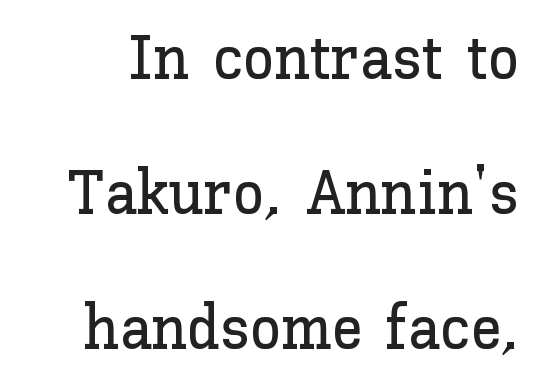
Q: Is the text italic (slanted)? A: No, it is upright.
Q: Is the text underlined? A: No.
Q: Is the spacing between letters normal or unusually wide? A: Normal.
Q: Is the spacing between lines tight, normal or loose? A: Loose.
Q: Width (condensed, normal, or wide)? A: Normal.
Q: Stroke contrast? A: Low.
Q: x-height? A: Medium.
Q: Monospaced? A: No.
